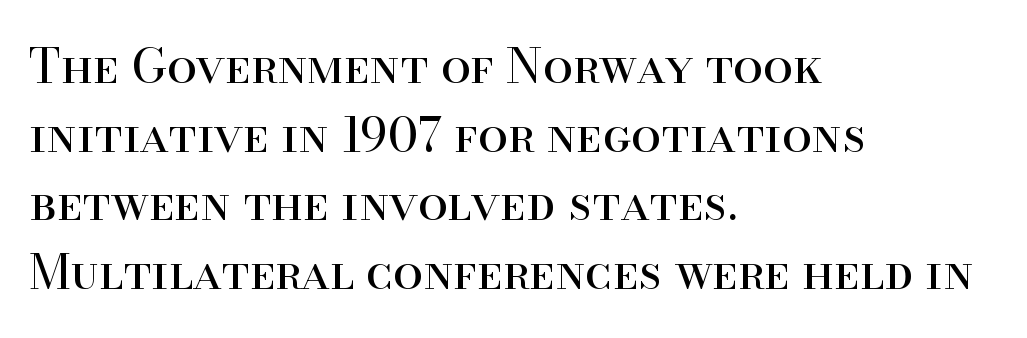
The image shows 48 px regular-weight serif type, upright; set left-aligned, normal line spacing (1.43x), normal letter spacing, not underlined; high stroke contrast and a small x-height.
